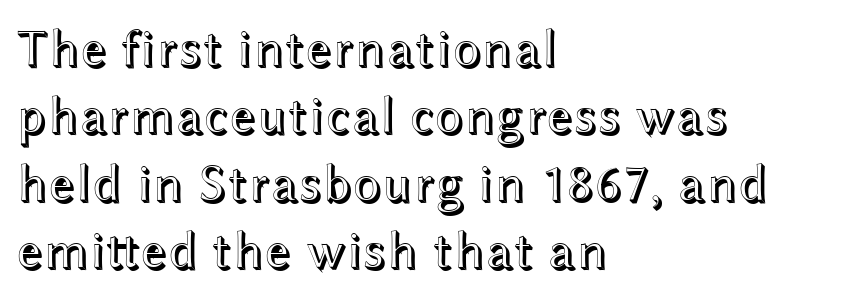
{"italic": "no", "width": "wide", "x_height": "medium", "monospaced": "no", "underline": "no", "align": "left", "line_spacing": "normal", "line_spacing_ratio": 1.27, "letter_spacing": "normal", "letter_spacing_em": 0.0, "glyph_px": 53}
